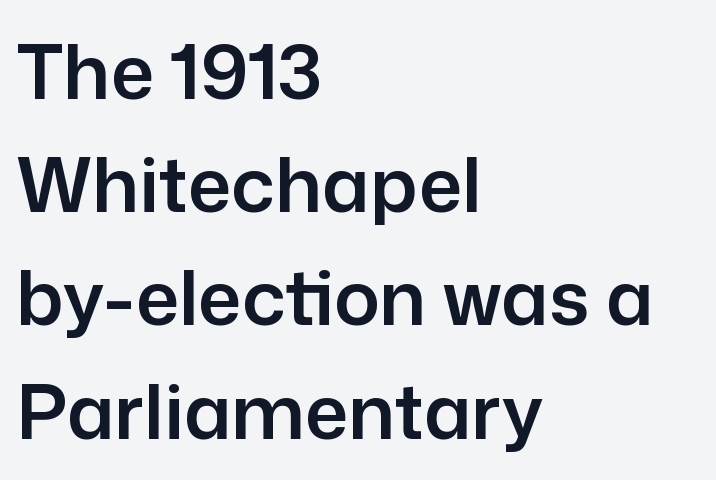
The image shows 76 px sans-serif type, upright; set left-aligned, normal line spacing (1.49x), normal letter spacing, not underlined; low stroke contrast and a medium x-height.
